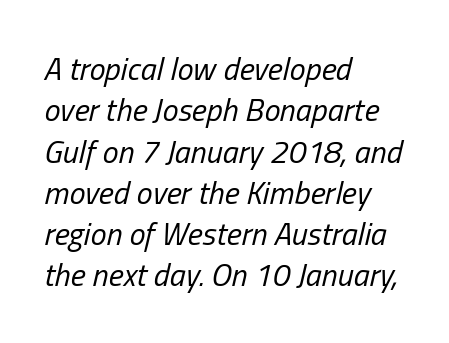
{"italic": "yes", "lean": "right", "slant_degrees": 13, "bold": "no", "weight": "regular", "width": "condensed", "stroke_contrast": "low", "x_height": "medium", "monospaced": "no", "underline": "no", "align": "left", "line_spacing": "normal", "line_spacing_ratio": 1.29, "letter_spacing": "normal", "letter_spacing_em": 0.0, "glyph_px": 32}
